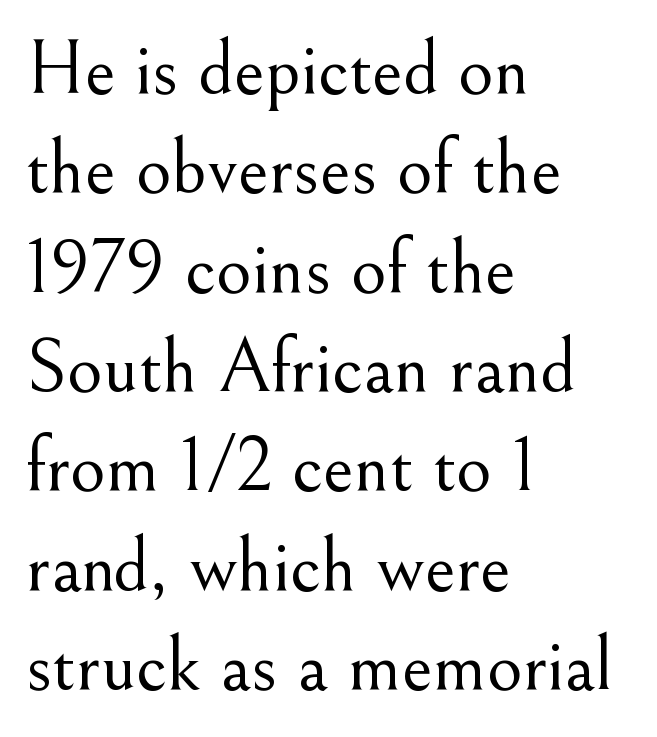
{"serif": "yes", "italic": "no", "bold": "no", "weight": "light", "width": "normal", "stroke_contrast": "medium", "x_height": "small", "monospaced": "no", "underline": "no", "align": "left", "line_spacing": "normal", "line_spacing_ratio": 1.29, "letter_spacing": "normal", "letter_spacing_em": 0.0, "glyph_px": 77}
